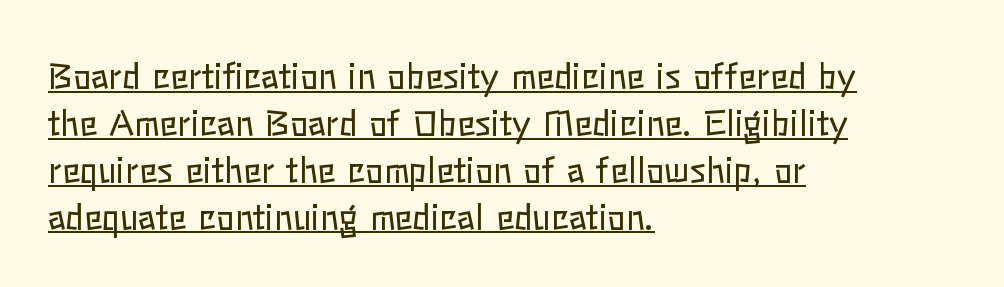
The image shows 34 px regular-weight type, upright; set left-aligned, normal line spacing (1.38x), normal letter spacing, underlined; low stroke contrast and a medium x-height.
